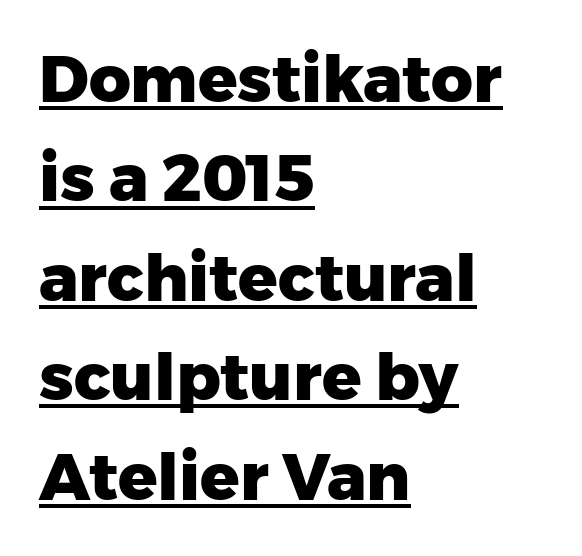
{"serif": "no", "italic": "no", "bold": "yes", "weight": "heavy", "width": "normal", "stroke_contrast": "low", "x_height": "medium", "monospaced": "no", "underline": "yes", "align": "left", "line_spacing": "normal", "line_spacing_ratio": 1.53, "letter_spacing": "normal", "letter_spacing_em": 0.0, "glyph_px": 65}
